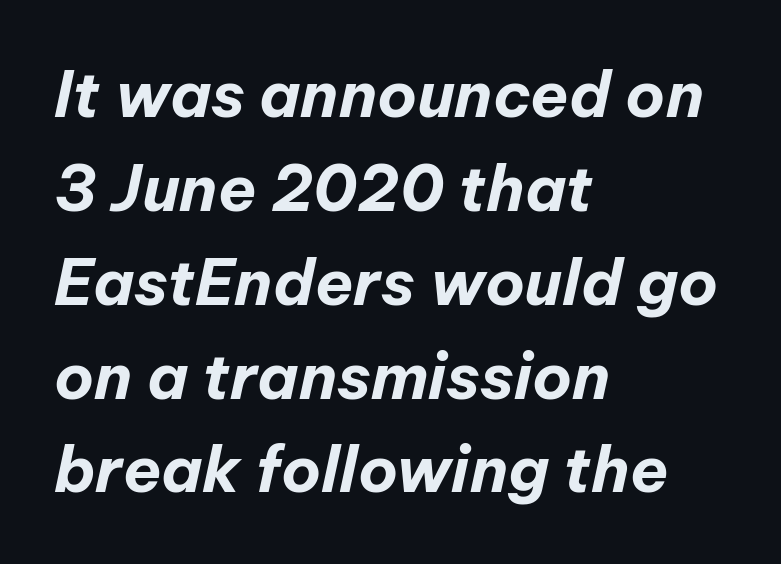
The image shows 63 px bold type, italic (leaning right); set left-aligned, normal line spacing (1.49x), normal letter spacing, not underlined; low stroke contrast and a medium x-height.
